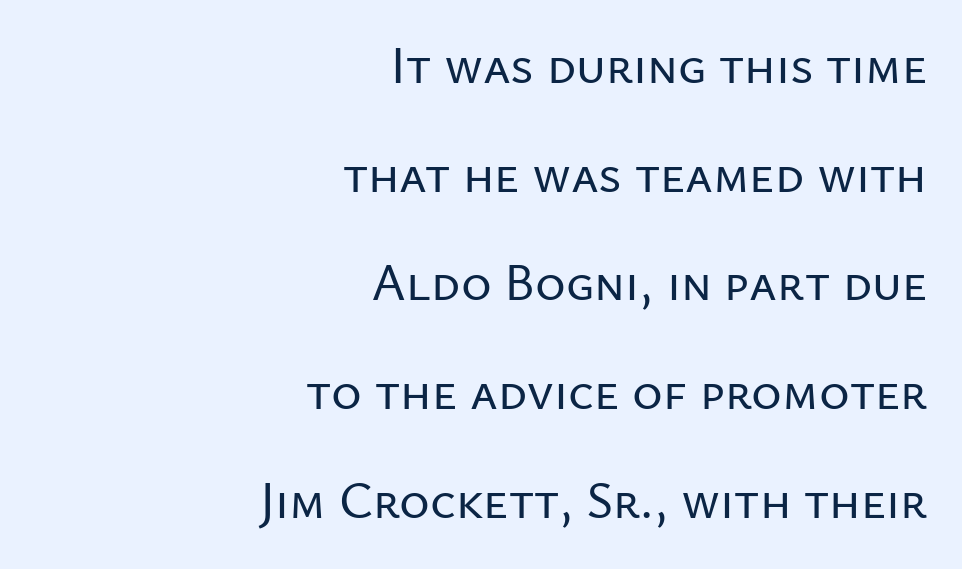
In CSS terms this would be text-align: right. Proportional: the letters do not fall into vertical columns. Quick note: not italic, upright. A typesetter would call this zero additional tracking. The words here are not underlined. The leading is generous, giving the passage an open texture.
